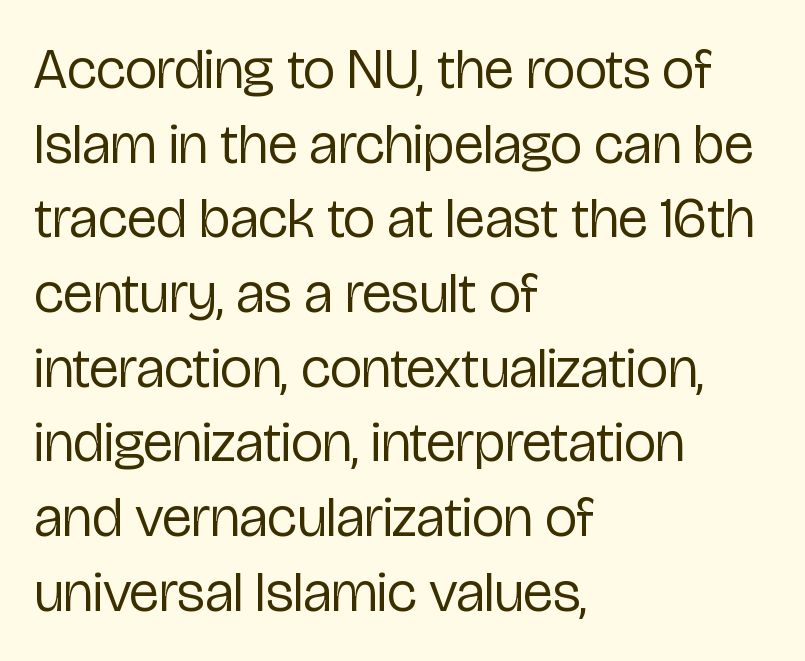
Note: no serifs on the glyphs. A classic flush-left, rag-right setting is used for this passage. Rows of type keep a routine distance in the vertical direction. Heaviness? Minimal to ordinary, like unemphasized prose.
